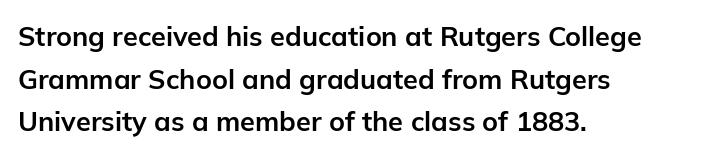
The image shows 27 px bold type, upright; set left-aligned, normal line spacing (1.58x), normal letter spacing, not underlined.
